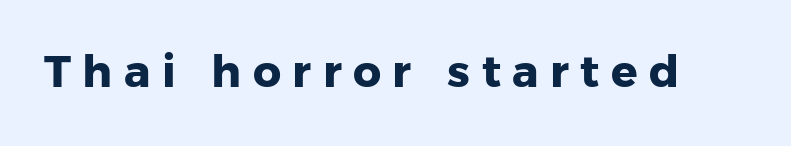
Q: Is the text bold? A: Yes.
Q: Is the text italic (slanted)? A: No, it is upright.
Q: Is the typeface a serif or a sans-serif typeface? A: Sans-serif.
Q: Is the text underlined? A: No.
Q: Is the spacing between letters normal or unusually wide? A: Unusually wide.
Q: Width (condensed, normal, or wide)? A: Normal.
Q: Stroke contrast? A: Low.
Q: x-height? A: Medium.
Q: Monospaced? A: No.
